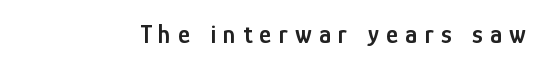
Designer's note — italics off, roman on. No word sits above an underline. Is the letter spacing exaggerated? Yes — the characters are pushed far apart. A bit beefed up — I'd call it semibold rather than bold.
